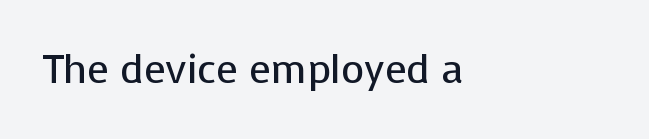
{"serif": "no", "italic": "no", "bold": "no", "weight": "regular", "width": "normal", "stroke_contrast": "low", "x_height": "medium", "monospaced": "no", "underline": "no", "align": "left", "letter_spacing": "normal", "letter_spacing_em": 0.0, "glyph_px": 40}
